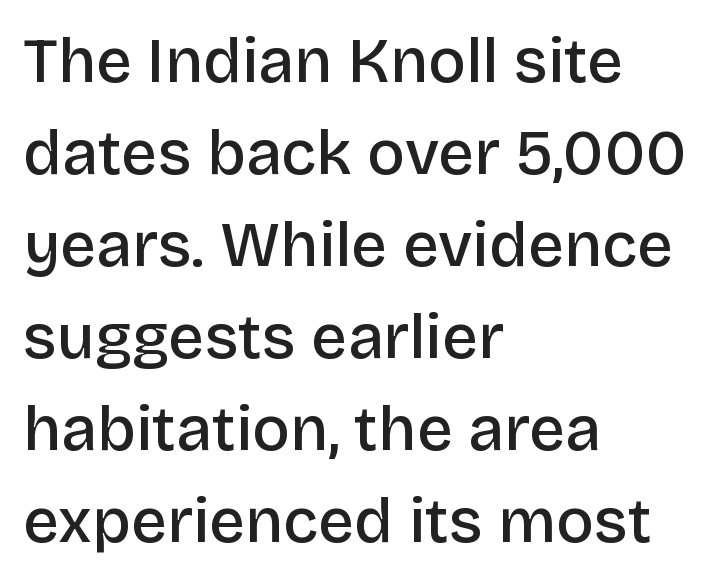
Caption: multi-line text, flush left, ragged right. Posture: vertical. Compared with typical body copy, the letter spacing here is the same. The gap between lines stays unmarked. Semibold letterforms, between regular and bold. Spacing verdict: proportional, widths tailored to each character.
